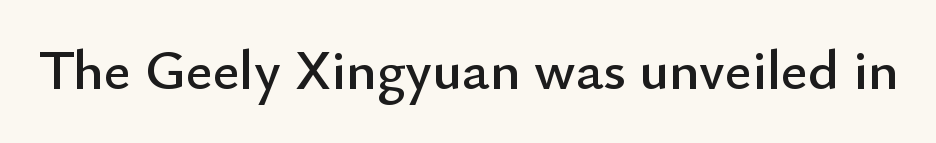
Q: Is the text italic (slanted)? A: No, it is upright.
Q: Is the typeface a serif or a sans-serif typeface? A: Sans-serif.
Q: Is the text underlined? A: No.
Q: Is the spacing between letters normal or unusually wide? A: Normal.
Q: Width (condensed, normal, or wide)? A: Normal.
Q: Stroke contrast? A: Low.
Q: x-height? A: Small.
Q: Monospaced? A: No.
